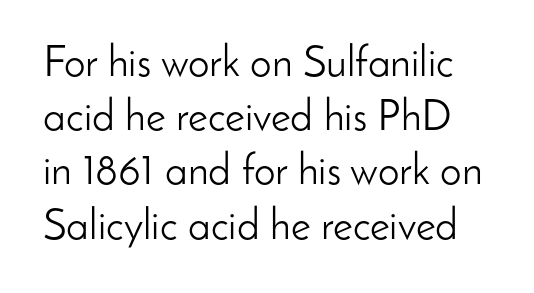
{"serif": "no", "italic": "no", "bold": "no", "weight": "light", "width": "normal", "stroke_contrast": "low", "x_height": "small", "monospaced": "no", "underline": "no", "line_spacing": "normal", "line_spacing_ratio": 1.26, "letter_spacing": "normal", "letter_spacing_em": 0.0, "glyph_px": 43}
